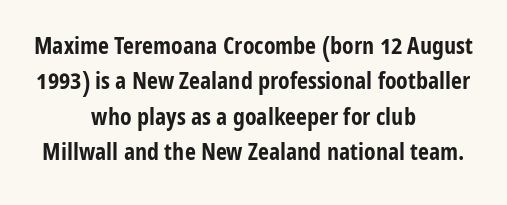
Q: Is the text bold? A: Yes.
Q: Is the text italic (slanted)? A: No, it is upright.
Q: Is the text underlined? A: No.
Q: How is the paragraph aligned? A: Centered.
Q: Is the spacing between letters normal or unusually wide? A: Normal.
Q: Is the spacing between lines tight, normal or loose? A: Normal.
